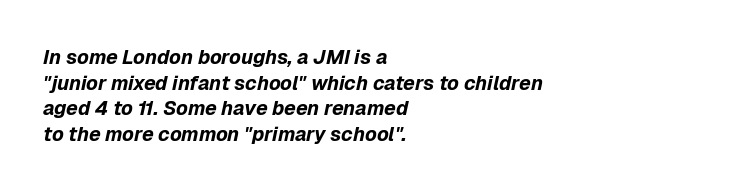
Q: Is the text bold? A: Yes.
Q: Is the text italic (slanted)? A: Yes, it leans right by about 12 degrees.
Q: Is the text underlined? A: No.
Q: How is the paragraph aligned? A: Left-aligned.
Q: Is the spacing between letters normal or unusually wide? A: Normal.
Q: Is the spacing between lines tight, normal or loose? A: Normal.
